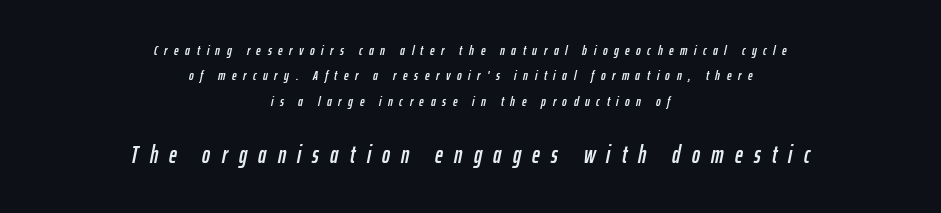
Q: Is the text italic (slanted)? A: Yes, it leans right by about 12 degrees.
Q: Is the text underlined? A: No.
Q: How is the paragraph aligned? A: Centered.
Q: Is the spacing between letters normal or unusually wide? A: Unusually wide.
Q: Which block of text is set in a larger size, the first (top) or the second (bottom)? A: The second (bottom) one.
